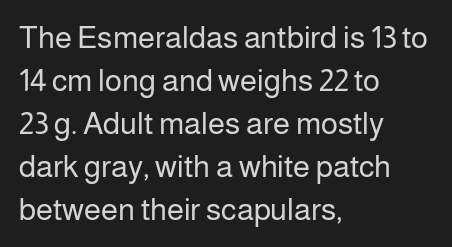
Q: Is the text bold? A: No.
Q: Is the text italic (slanted)? A: No, it is upright.
Q: Is the typeface a serif or a sans-serif typeface? A: Sans-serif.
Q: Is the text underlined? A: No.
Q: How is the paragraph aligned? A: Left-aligned.
Q: Is the spacing between letters normal or unusually wide? A: Normal.
Q: Is the spacing between lines tight, normal or loose? A: Normal.
Q: Width (condensed, normal, or wide)? A: Normal.
Q: Stroke contrast? A: Low.
Q: x-height? A: Medium.
Q: Monospaced? A: No.
